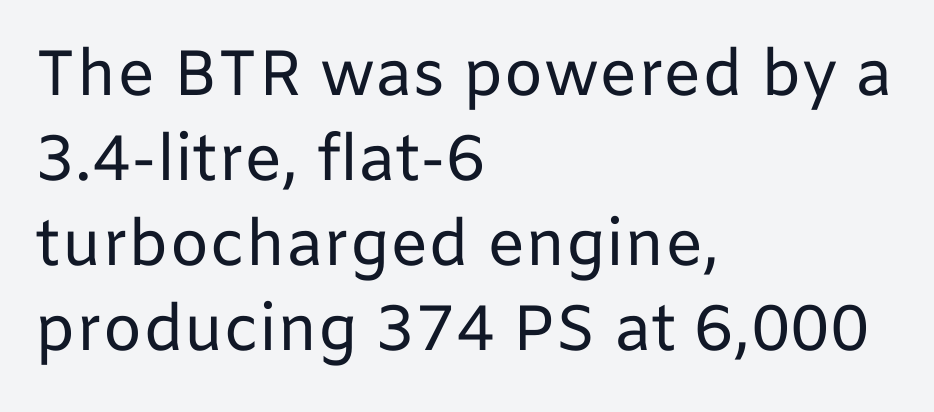
The image shows 64 px regular-weight sans-serif type, upright; set left-aligned, normal line spacing (1.33x), normal letter spacing, not underlined; low stroke contrast and a medium x-height.
